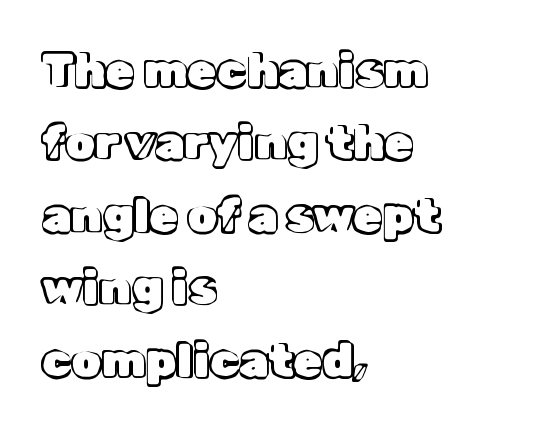
The image shows 47 px text type, upright; set left-aligned, normal line spacing (1.54x), normal letter spacing, not underlined; a medium x-height.
